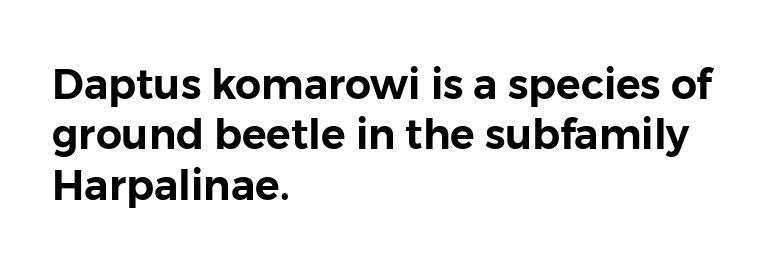
The image shows 41 px sans-serif type, upright; set left-aligned, line spacing 1.23x, normal letter spacing, not underlined; low stroke contrast and a medium x-height.
